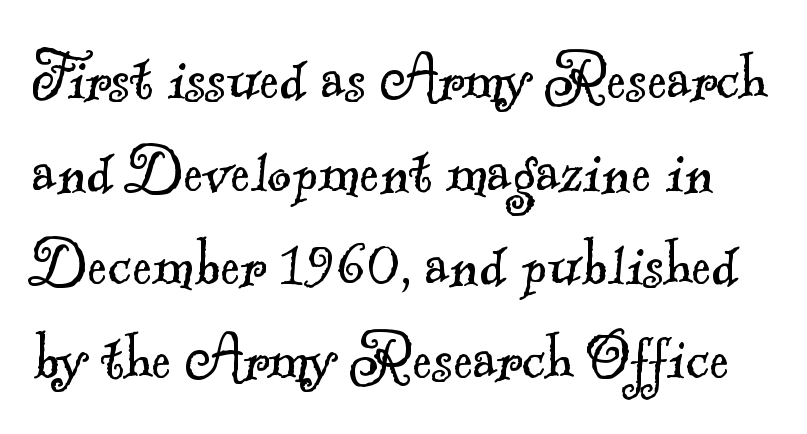
Q: Is the text bold? A: No.
Q: Is the typeface a serif or a sans-serif typeface? A: Serif.
Q: Is the text underlined? A: No.
Q: Is the spacing between letters normal or unusually wide? A: Normal.
Q: Is the spacing between lines tight, normal or loose? A: Normal.
Q: Width (condensed, normal, or wide)? A: Normal.
Q: x-height? A: Small.
Q: Monospaced? A: No.
